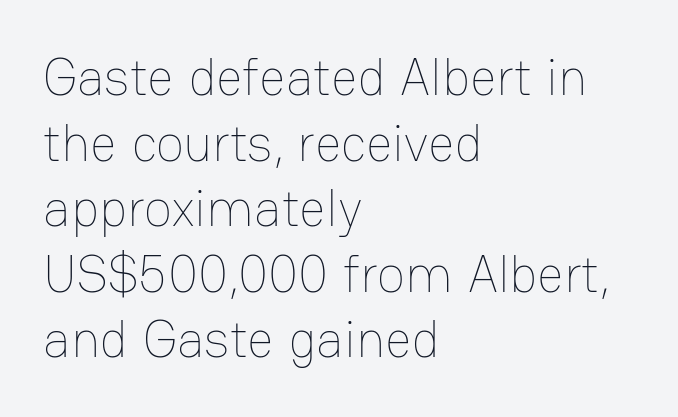
Quick note: underline off. The letters advance in unequal steps, a hallmark of proportional type. Rows of type keep a routine distance in the vertical direction. No italicization has been applied; the sample stays upright. A student would call this left alignment; a typographer would say flush left, rag right.
